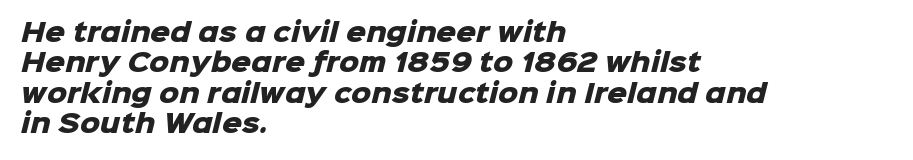
Summary of weight: heavy, a full bold. Lines of text with bare space underneath. Notice how the passage keeps a crisp vertical edge on the left only. The passage shown has conventional tracking throughout.
